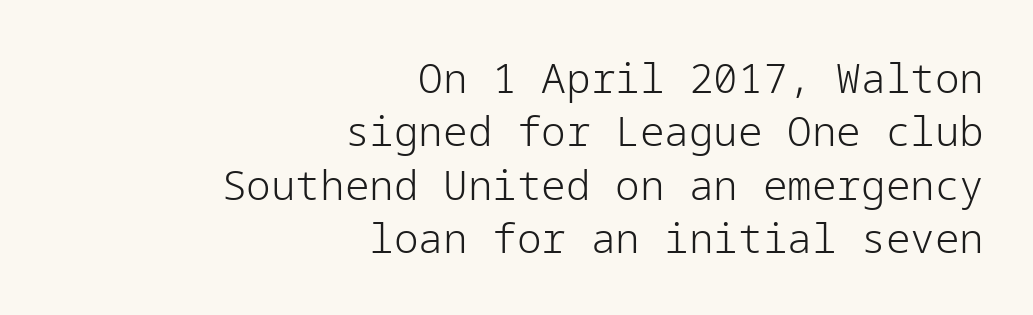
Q: Is the text bold? A: No.
Q: Is the text italic (slanted)? A: No, it is upright.
Q: Is the typeface a serif or a sans-serif typeface? A: Sans-serif.
Q: Is the text underlined? A: No.
Q: How is the paragraph aligned? A: Right-aligned.
Q: Is the spacing between letters normal or unusually wide? A: Normal.
Q: Is the spacing between lines tight, normal or loose? A: Normal.
Q: Width (condensed, normal, or wide)? A: Normal.
Q: Stroke contrast? A: Low.
Q: x-height? A: Medium.
